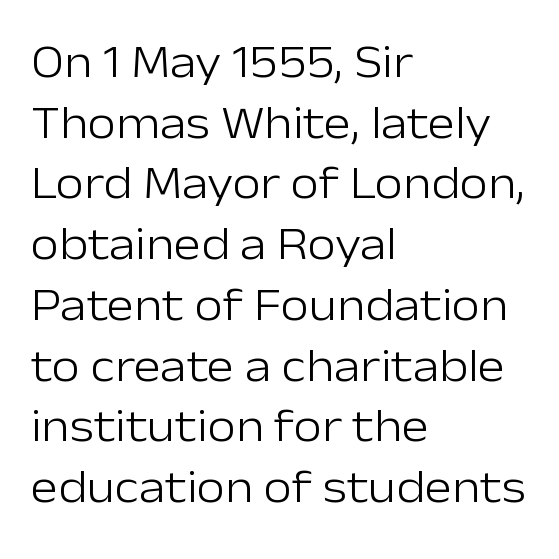
{"serif": "no", "italic": "no", "bold": "no", "weight": "light", "width": "normal", "stroke_contrast": "low", "x_height": "medium", "monospaced": "no", "underline": "no", "align": "left", "line_spacing": "normal", "line_spacing_ratio": 1.32, "letter_spacing": "normal", "letter_spacing_em": 0.0, "glyph_px": 46}
